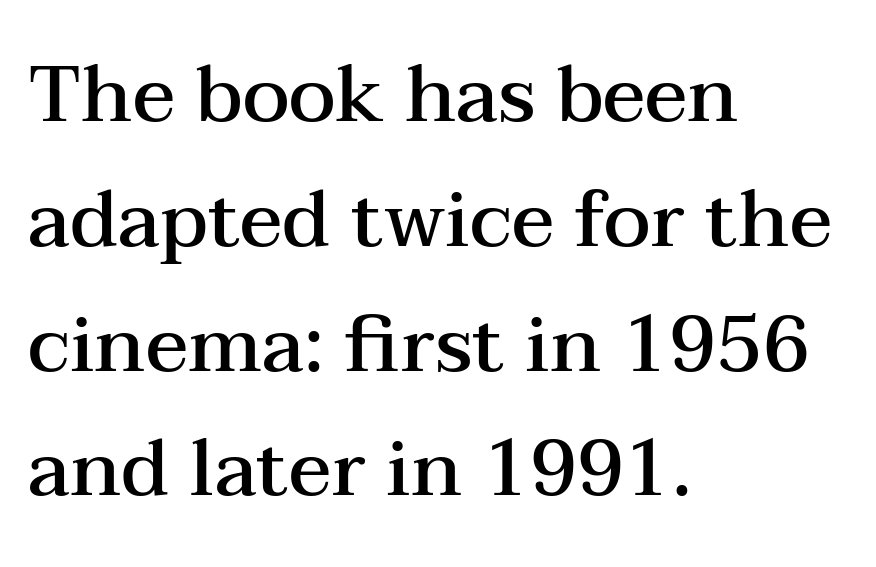
Q: Is the text bold? A: Semi-bold.
Q: Is the text italic (slanted)? A: No, it is upright.
Q: Is the typeface a serif or a sans-serif typeface? A: Serif.
Q: Is the text underlined? A: No.
Q: How is the paragraph aligned? A: Left-aligned.
Q: Is the spacing between letters normal or unusually wide? A: Normal.
Q: Is the spacing between lines tight, normal or loose? A: Normal.
Q: Width (condensed, normal, or wide)? A: Wide.
Q: Stroke contrast? A: Medium.
Q: x-height? A: Medium.
Q: Monospaced? A: No.
